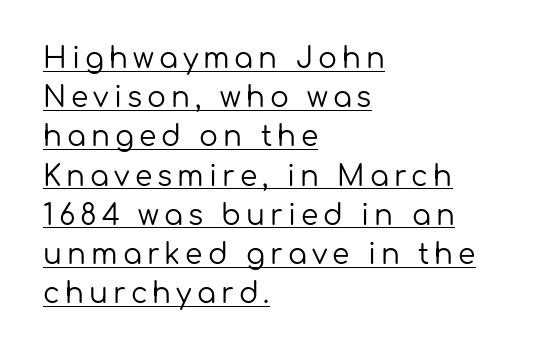
Q: Is the text bold? A: No.
Q: Is the text italic (slanted)? A: No, it is upright.
Q: Is the typeface a serif or a sans-serif typeface? A: Sans-serif.
Q: Is the text underlined? A: Yes.
Q: How is the paragraph aligned? A: Left-aligned.
Q: Is the spacing between lines tight, normal or loose? A: Normal.
Q: Width (condensed, normal, or wide)? A: Normal.
Q: Stroke contrast? A: Low.
Q: x-height? A: Medium.
Q: Monospaced? A: No.
